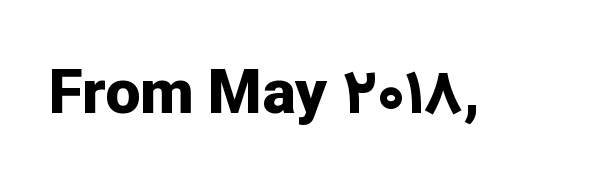
The glyphs are unaccompanied by any horizontal stroke below them. You'd pick this weight for a headline — it's a proper bold. The rendering keeps characters at their native spacing. Note: no serifs on the glyphs. Tall strokes in this sample are plumb rather than angled. This sample has the flowing, uneven cadence of proportional lettering.
